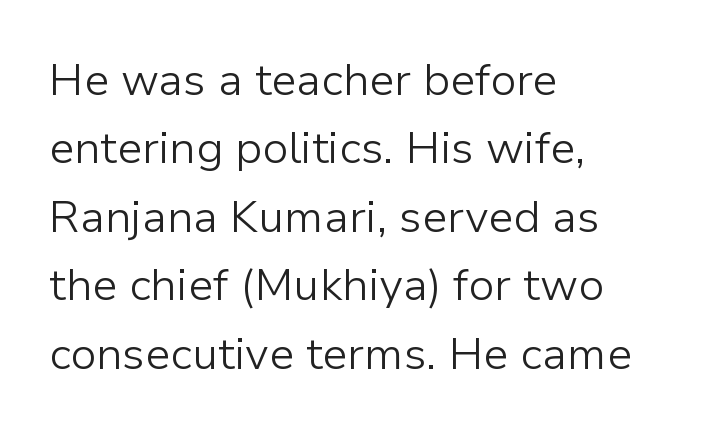
Q: Is the text bold? A: No.
Q: Is the text italic (slanted)? A: No, it is upright.
Q: Is the typeface a serif or a sans-serif typeface? A: Sans-serif.
Q: Is the text underlined? A: No.
Q: How is the paragraph aligned? A: Left-aligned.
Q: Is the spacing between letters normal or unusually wide? A: Normal.
Q: Is the spacing between lines tight, normal or loose? A: Normal.
Q: Width (condensed, normal, or wide)? A: Normal.
Q: Stroke contrast? A: Low.
Q: x-height? A: Medium.
Q: Monospaced? A: No.
